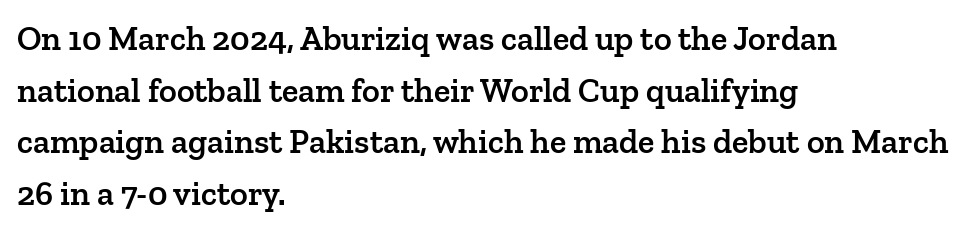
The image shows 34 px semibold serif type, upright; set left-aligned, normal line spacing (1.52x), normal letter spacing, not underlined; low stroke contrast and a medium x-height.
